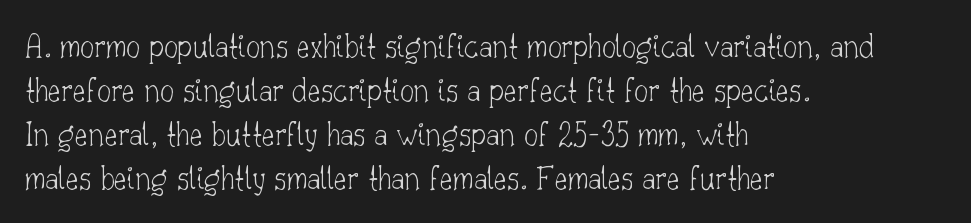
Q: Is the text bold? A: No.
Q: Is the text italic (slanted)? A: No, it is upright.
Q: Is the typeface a serif or a sans-serif typeface? A: Serif.
Q: Is the text underlined? A: No.
Q: How is the paragraph aligned? A: Left-aligned.
Q: Is the spacing between letters normal or unusually wide? A: Normal.
Q: Is the spacing between lines tight, normal or loose? A: Normal.
Q: Width (condensed, normal, or wide)? A: Normal.
Q: Stroke contrast? A: Low.
Q: x-height? A: Small.
Q: Monospaced? A: No.
